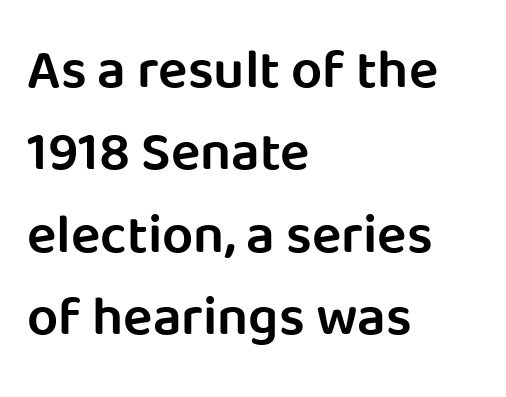
The image shows 55 px semibold sans-serif type, upright; set left-aligned, normal line spacing (1.5x), normal letter spacing, not underlined; low stroke contrast and a large x-height.
